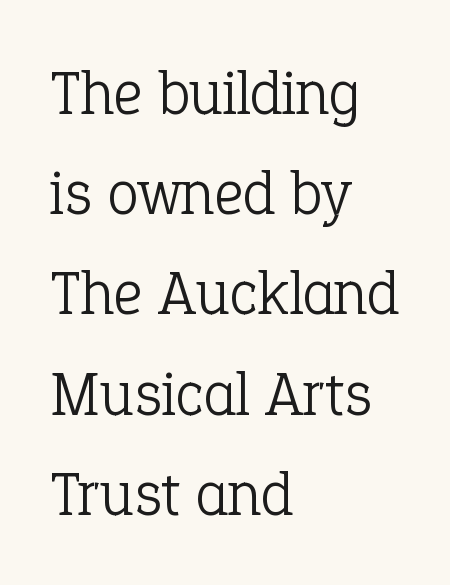
Beneath every word, the page is bare. Weight class: somewhere from thin through regular. Serif or sans? Serif — the stroke terminals have little feet. Character widths vary here, with narrow letters taking less room than wide ones. Nothing unusual about the tracking: characters are spaced as the font intends.
